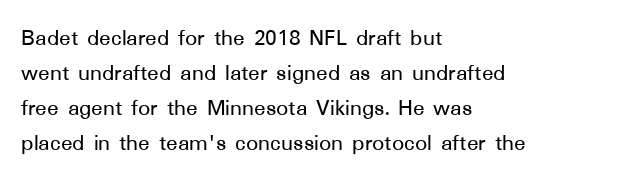
The image shows 24 px text type, upright; set left-aligned, normal line spacing (1.46x), normal letter spacing, not underlined.
